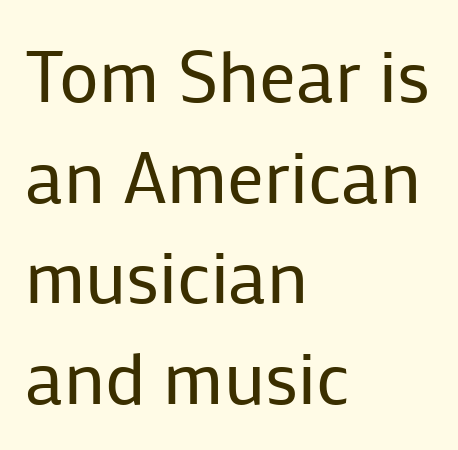
{"serif": "no", "italic": "no", "bold": "no", "weight": "regular", "width": "normal", "stroke_contrast": "low", "x_height": "medium", "monospaced": "no", "underline": "no", "align": "left", "line_spacing": "normal", "line_spacing_ratio": 1.38, "letter_spacing": "normal", "letter_spacing_em": 0.0, "glyph_px": 73}
